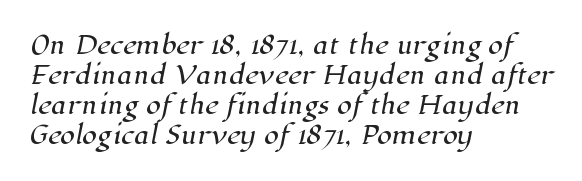
Q: Is the text underlined? A: No.
Q: How is the paragraph aligned? A: Left-aligned.
Q: Is the spacing between letters normal or unusually wide? A: Normal.
Q: Is the spacing between lines tight, normal or loose? A: Normal.
